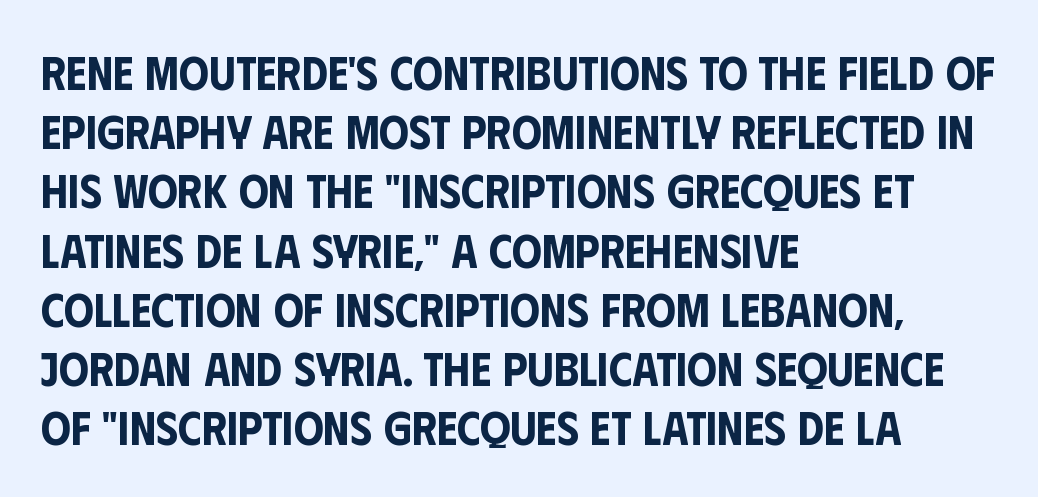
The image shows 47 px condensed sans-serif type, upright; set left-aligned, normal line spacing (1.26x), normal letter spacing, not underlined; low stroke contrast and a large x-height.
